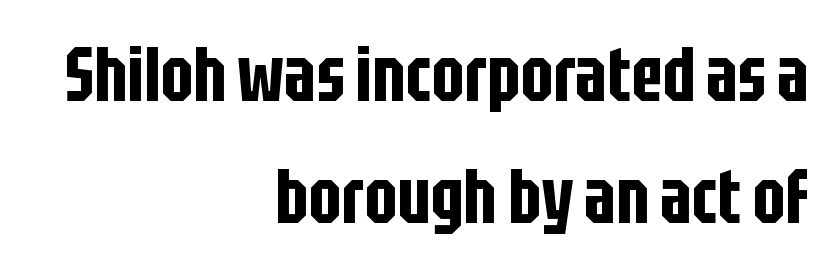
{"serif": "no", "italic": "no", "width": "condensed", "stroke_contrast": "low", "x_height": "large", "monospaced": "no", "underline": "no", "align": "right", "line_spacing": "normal", "line_spacing_ratio": 1.59, "letter_spacing": "normal", "letter_spacing_em": 0.0, "glyph_px": 77}
